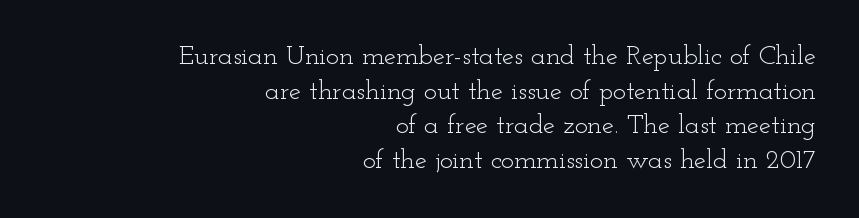
The type is set solid horizontally, with unmodified tracking. The compositor pushed each line to the right boundary. Every stem runs plumb, perpendicular to the baseline. Bold? No — there's no thickening of the strokes.
